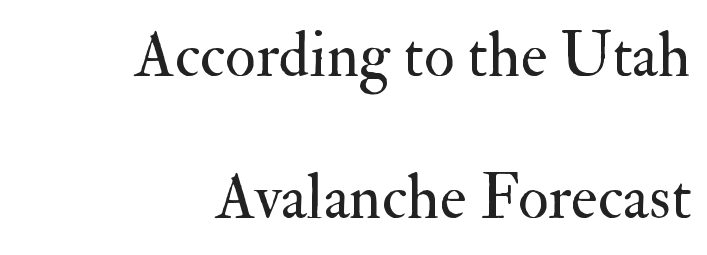
Q: Is the text bold? A: No.
Q: Is the text italic (slanted)? A: No, it is upright.
Q: Is the typeface a serif or a sans-serif typeface? A: Serif.
Q: Is the text underlined? A: No.
Q: How is the paragraph aligned? A: Right-aligned.
Q: Is the spacing between letters normal or unusually wide? A: Normal.
Q: Is the spacing between lines tight, normal or loose? A: Loose.
Q: Width (condensed, normal, or wide)? A: Normal.
Q: Stroke contrast? A: Medium.
Q: x-height? A: Small.
Q: Monospaced? A: No.
